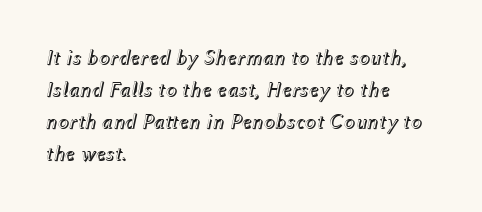
The image shows 21 px text type, italic (leaning right); set left-aligned, normal line spacing (1.53x), normal letter spacing, not underlined.
